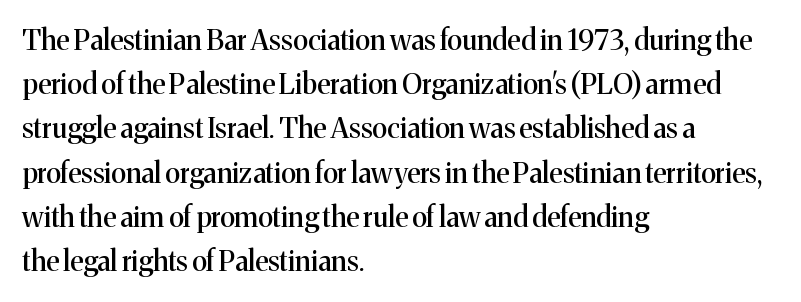
{"serif": "yes", "italic": "no", "width": "normal", "stroke_contrast": "medium", "x_height": "medium", "monospaced": "no", "underline": "no", "align": "left", "line_spacing": "normal", "line_spacing_ratio": 1.58, "letter_spacing": "normal", "letter_spacing_em": 0.0, "glyph_px": 28}
